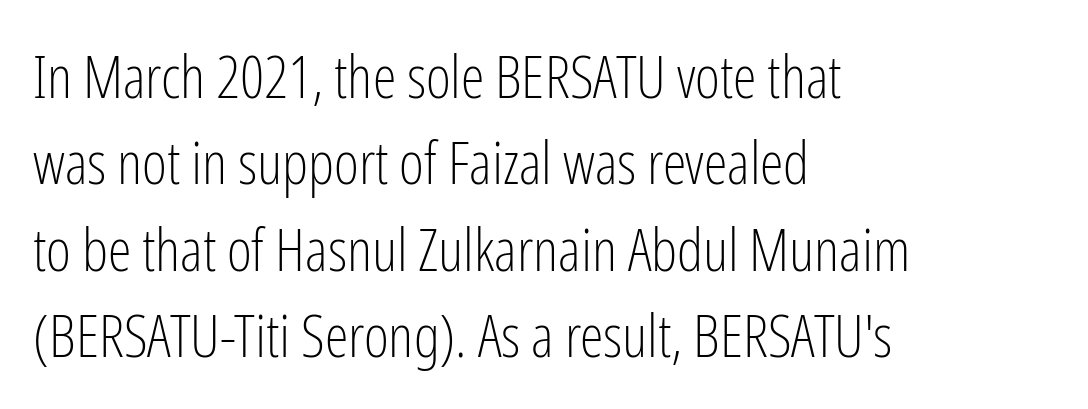
Q: Is the text bold? A: No.
Q: Is the text italic (slanted)? A: No, it is upright.
Q: Is the typeface a serif or a sans-serif typeface? A: Sans-serif.
Q: Is the text underlined? A: No.
Q: How is the paragraph aligned? A: Left-aligned.
Q: Is the spacing between letters normal or unusually wide? A: Normal.
Q: Is the spacing between lines tight, normal or loose? A: Normal.
Q: Width (condensed, normal, or wide)? A: Condensed.
Q: Stroke contrast? A: Low.
Q: x-height? A: Medium.
Q: Monospaced? A: No.
